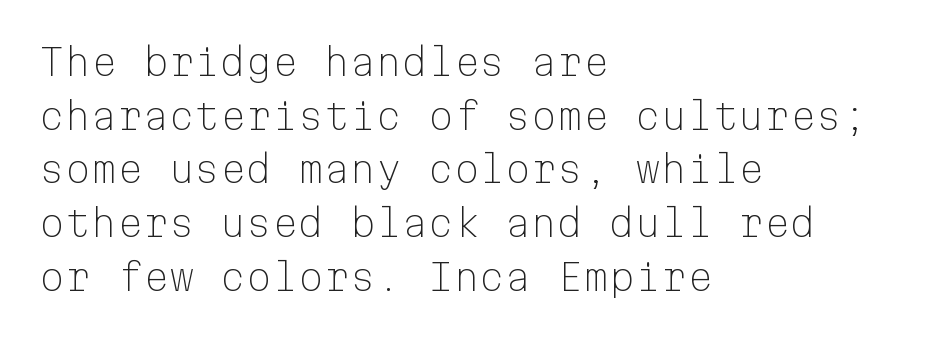
{"serif": "no", "italic": "no", "bold": "no", "weight": "light", "width": "normal", "stroke_contrast": "low", "x_height": "medium", "monospaced": "yes", "underline": "no", "align": "left", "line_spacing": "normal", "line_spacing_ratio": 1.45, "letter_spacing": "normal", "letter_spacing_em": 0.0, "glyph_px": 37}
